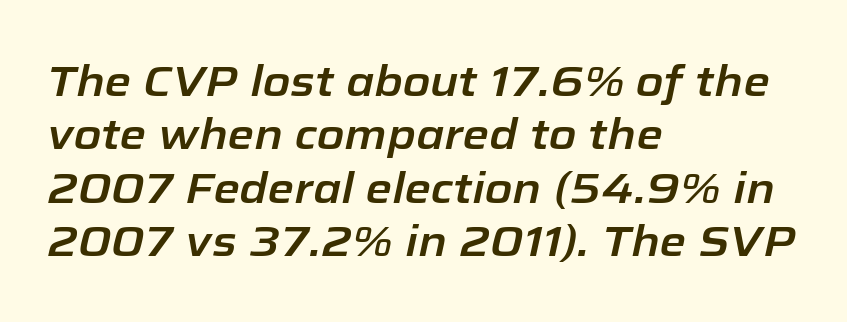
The image shows 43 px text type, italic (leaning right); set left-aligned, line spacing 1.24x, normal letter spacing, not underlined; low stroke contrast and a medium x-height.
